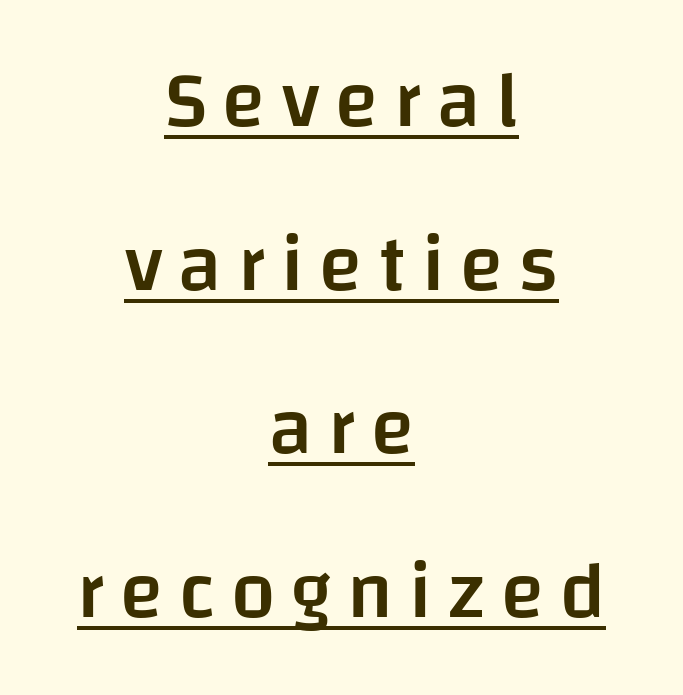
A student would call this center alignment; a typographer would say set centered. In terms of letterform style, serifs are entirely absent. Is there an underline? Yes — a line sits under the letters. The gaps between neighbouring characters are conspicuously large. Every character sits straight up, as roman type does.
